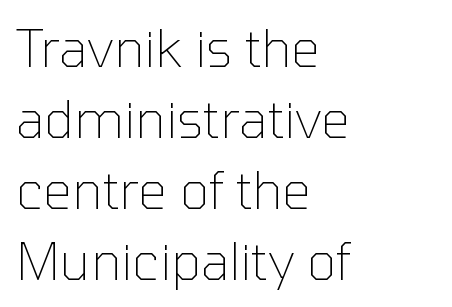
The image shows 51 px thin sans-serif type, upright; set left-aligned, normal line spacing (1.39x), normal letter spacing, not underlined; low stroke contrast and a medium x-height.
